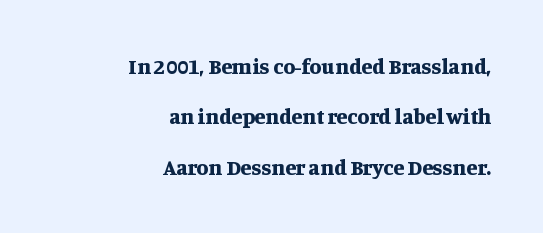
The image shows 22 px bold type, upright; set right-aligned, loose line spacing (2.29x), normal letter spacing, not underlined.
